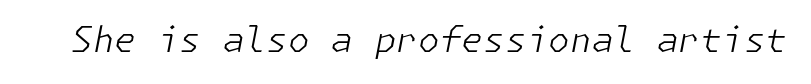
{"italic": "yes", "lean": "right", "slant_degrees": 11, "bold": "no", "weight": "light", "width": "normal", "stroke_contrast": "low", "x_height": "medium", "underline": "no", "letter_spacing": "normal", "letter_spacing_em": 0.0, "glyph_px": 35}
